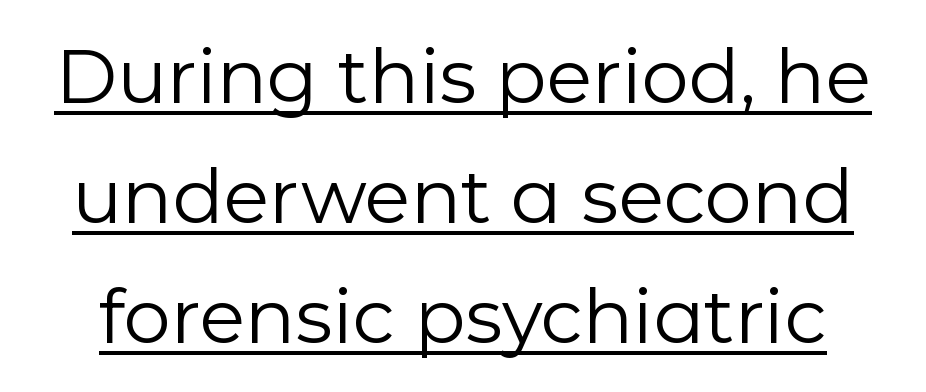
The string is rendered with underlining switched on. The letters look calm and open, with moderate or lighter stems. This sample uses an upright cut, with every glyph sitting square on the baseline. Regarding leading, the lines here are spaced in the standard way.
